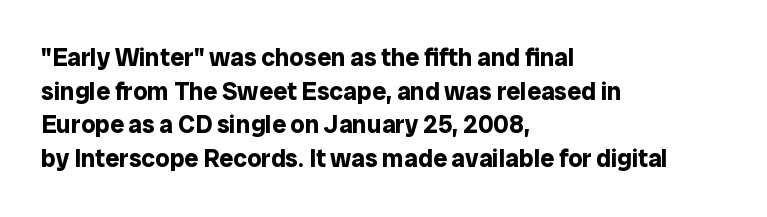
Q: Is the text bold? A: Yes.
Q: Is the text italic (slanted)? A: No, it is upright.
Q: Is the text underlined? A: No.
Q: How is the paragraph aligned? A: Left-aligned.
Q: Is the spacing between letters normal or unusually wide? A: Normal.
Q: Is the spacing between lines tight, normal or loose? A: Normal.
